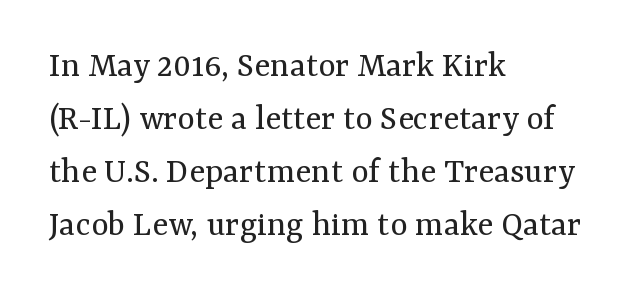
How are the letters spaced? Ordinarily, with no added tracking. A typesetter would call this proportional, since set widths differ per character. It's the straight-up-and-down kind of type. The lines in this sample share a left origin and differ only in where they stop. The rows are spaced the way most documents space them.
